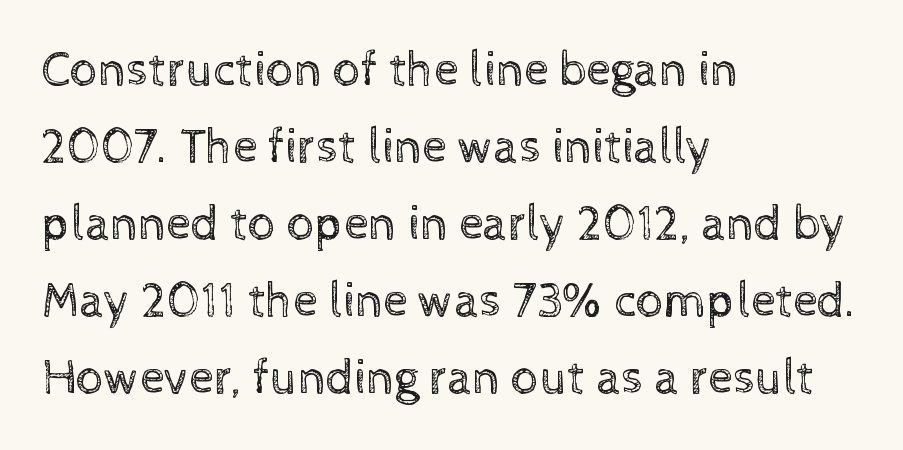
{"italic": "no", "bold": "no", "weight": "regular", "width": "normal", "x_height": "medium", "monospaced": "no", "underline": "no", "align": "left", "line_spacing": "normal", "line_spacing_ratio": 1.57, "letter_spacing": "normal", "letter_spacing_em": 0.0, "glyph_px": 49}
